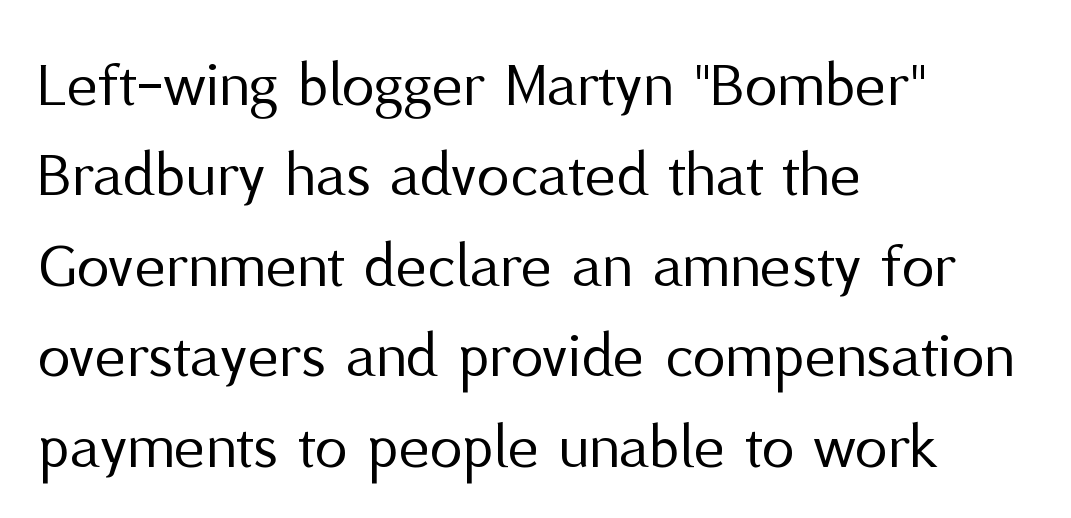
The specimen reads as upright at a glance. Looks like regular typesetting: each glyph gets only the width it needs. These glyphs show unthickened strokes, regular width or finer. Clear beneath every line of the passage.
